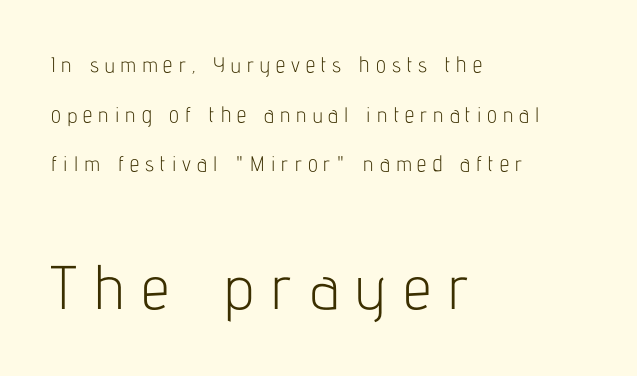
{"serif": "no", "italic": "no", "bold": "no", "weight": "light", "width": "condensed", "stroke_contrast": "low", "x_height": "medium", "monospaced": "no", "underline": "no", "align": "left", "line_spacing": "loose", "line_spacing_ratio": 2.36, "letter_spacing": "wide", "letter_spacing_em": 0.29, "larger_block": "second", "size_ratio": 2.95, "glyph_px": 62}
